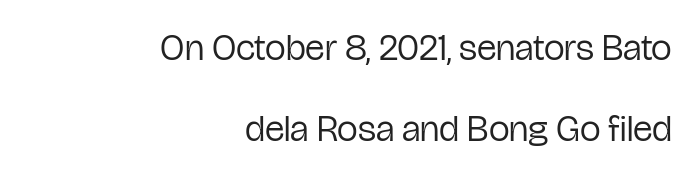
The face used here is proportionally spaced, like ordinary book or web type. Check the space under the baseline: it is left empty. Whoever set this chose breathing room over compactness in the vertical rhythm. This is sans-serif lettering, the kind often seen on screens and signage. Glyph-to-glyph distance matches everyday printed text. The compositor pushed each line to the right boundary.
